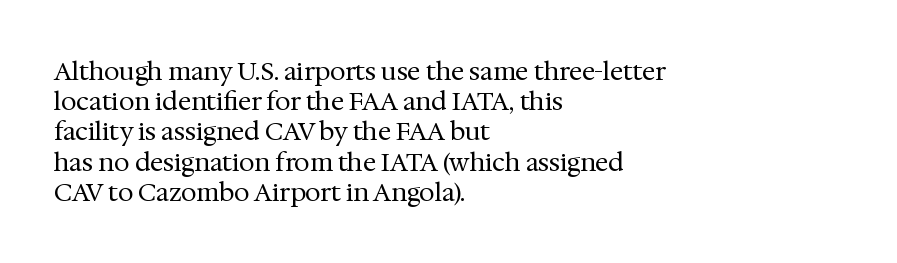
{"italic": "no", "bold": "no", "underline": "no", "align": "left", "line_spacing_ratio": 1.21, "letter_spacing": "normal", "letter_spacing_em": 0.0, "glyph_px": 25}
